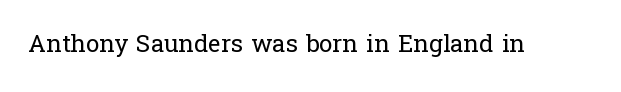
The image shows 24 px text type, upright; set normal letter spacing, not underlined.
